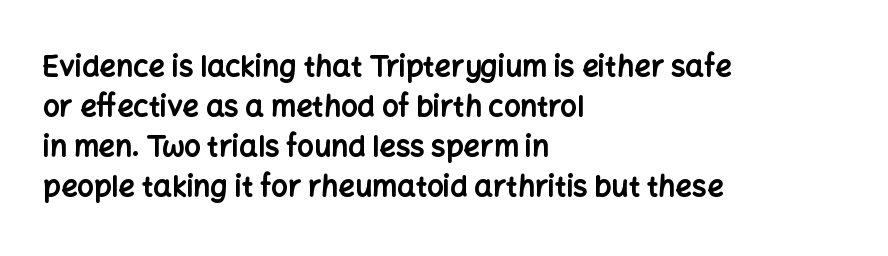
The strokes are fattened all the way to bold. The passage shown is typeset with a sans-serif family. A roman cut, with each character standing at attention. Spacing verdict: proportional, widths tailored to each character. Decoration check: the copy has no underline. What stands out about the letter spacing? Nothing — it is the standard amount.
